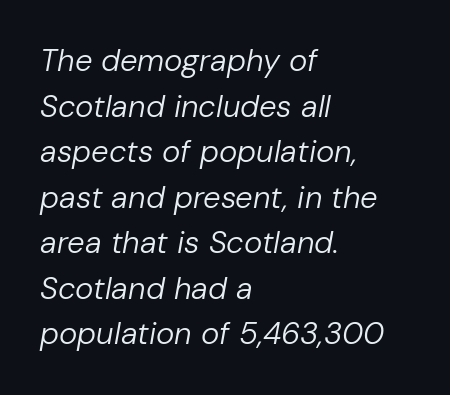
This reads as an unemphasized weight, regular at the heaviest. Has an underline been added? It has not. Where is the straight margin? On the left. Looks like regular typesetting: each glyph gets only the width it needs. The lines sit at an ordinary, default distance from one another.
